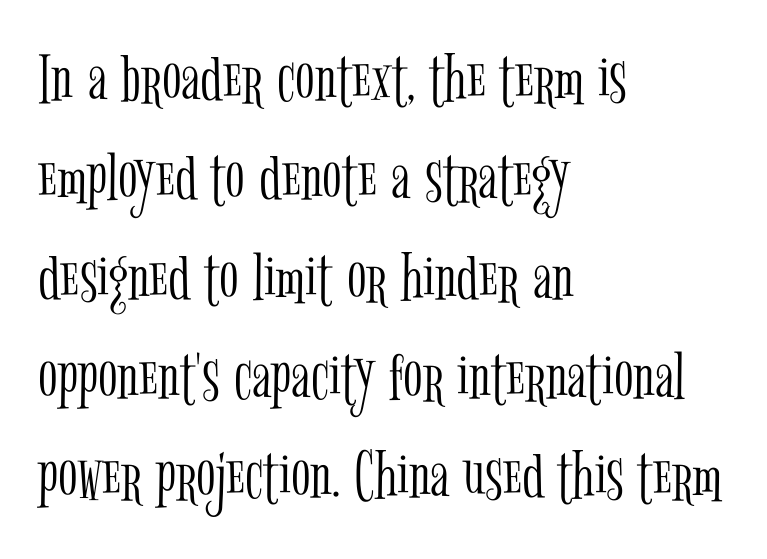
This is roman type, the default non-slanted kind. Descenders hang freely into open space. Weight: not bold — regular or lighter. This sample has the flowing, uneven cadence of proportional lettering.
